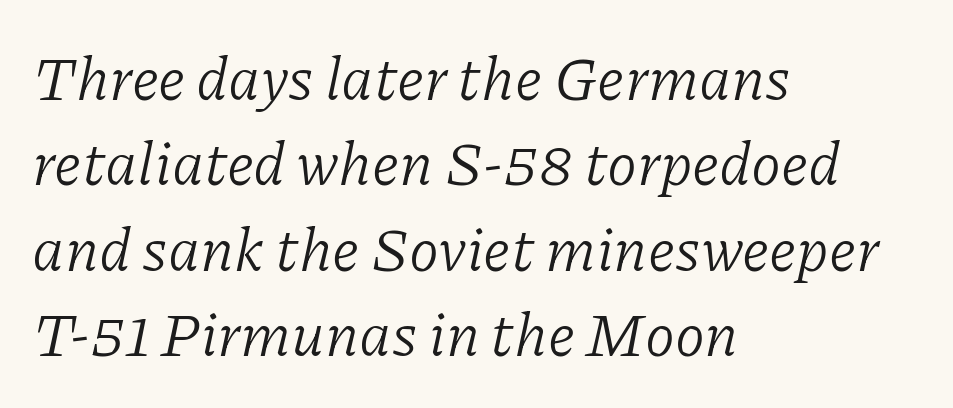
Q: Is the text bold? A: No.
Q: Is the text italic (slanted)? A: Yes, it leans right by about 11 degrees.
Q: Is the typeface a serif or a sans-serif typeface? A: Serif.
Q: Is the text underlined? A: No.
Q: How is the paragraph aligned? A: Left-aligned.
Q: Is the spacing between letters normal or unusually wide? A: Normal.
Q: Is the spacing between lines tight, normal or loose? A: Normal.
Q: Width (condensed, normal, or wide)? A: Normal.
Q: Stroke contrast? A: Low.
Q: x-height? A: Medium.
Q: Monospaced? A: No.
